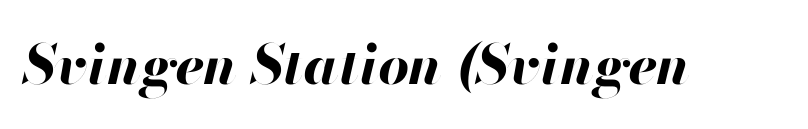
Q: Is the text bold? A: Yes.
Q: Is the text italic (slanted)? A: Yes, it leans right by about 13 degrees.
Q: Is the text underlined? A: No.
Q: Is the spacing between letters normal or unusually wide? A: Normal.
Q: Width (condensed, normal, or wide)? A: Normal.
Q: Stroke contrast? A: High.
Q: x-height? A: Small.
Q: Monospaced? A: No.
